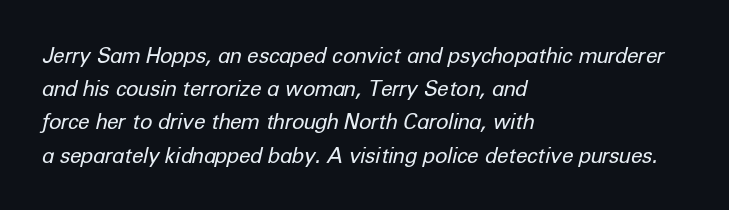
The image shows 21 px text type, italic (leaning right); set left-aligned, normal line spacing (1.58x), normal letter spacing, not underlined.
